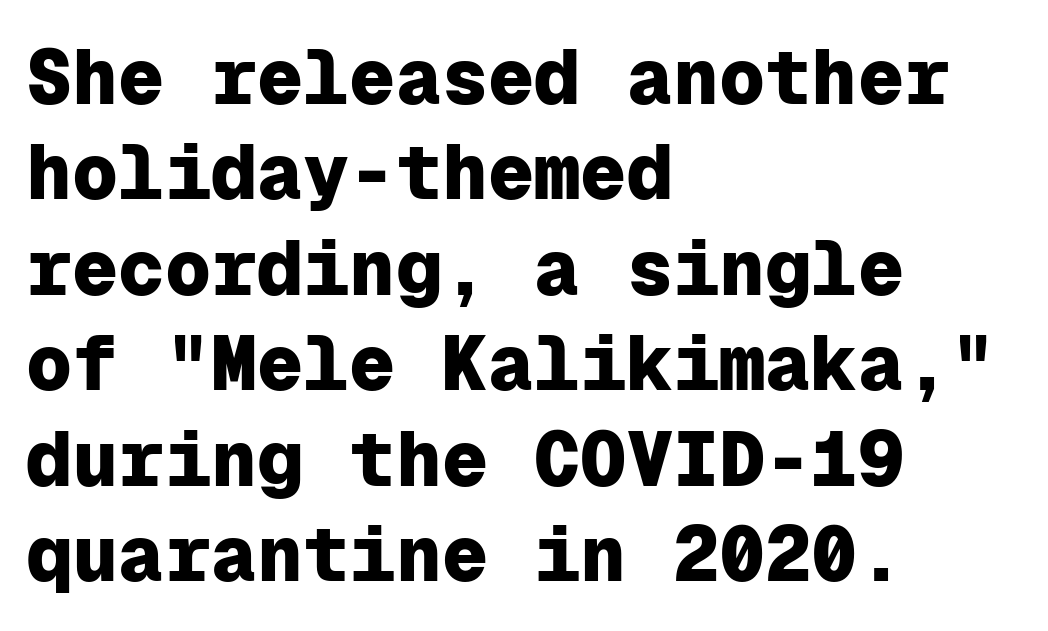
The image shows 77 px heavy sans-serif type, upright, monospaced; set left-aligned, line spacing 1.24x, normal letter spacing, not underlined; low stroke contrast and a medium x-height.
